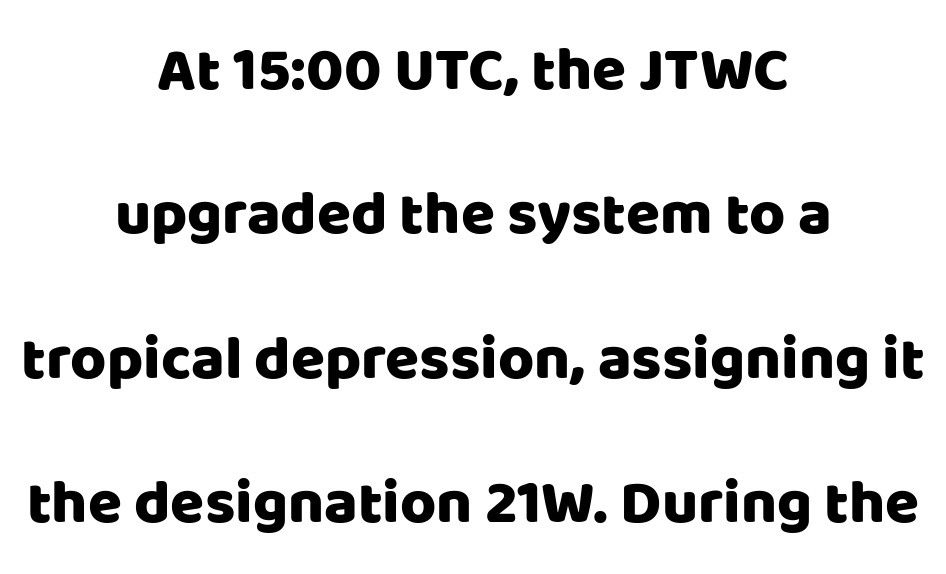
{"serif": "no", "italic": "no", "width": "normal", "stroke_contrast": "low", "x_height": "large", "monospaced": "no", "underline": "no", "align": "center", "line_spacing": "loose", "line_spacing_ratio": 2.33, "letter_spacing": "normal", "letter_spacing_em": 0.0, "glyph_px": 62}
